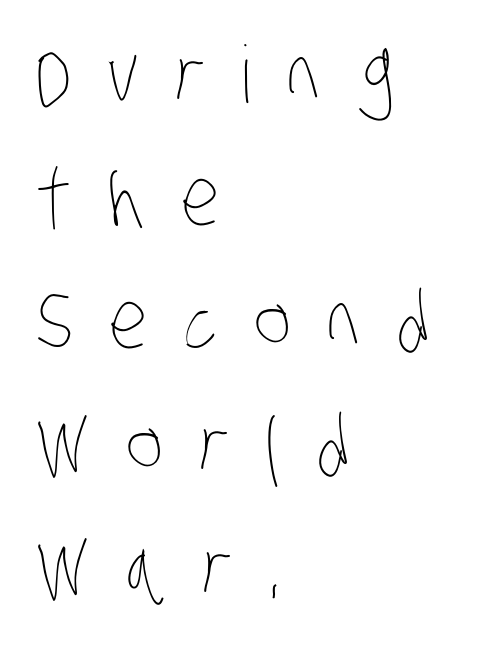
The baseline area is clear. A classic flush-left, rag-right setting is used for this passage. In terms of letterspacing, this is a distinctly airy, spread setting. This sample keeps an unexceptional amount of space between lines. The rendering uses natural spacing where letterforms have individual widths.
